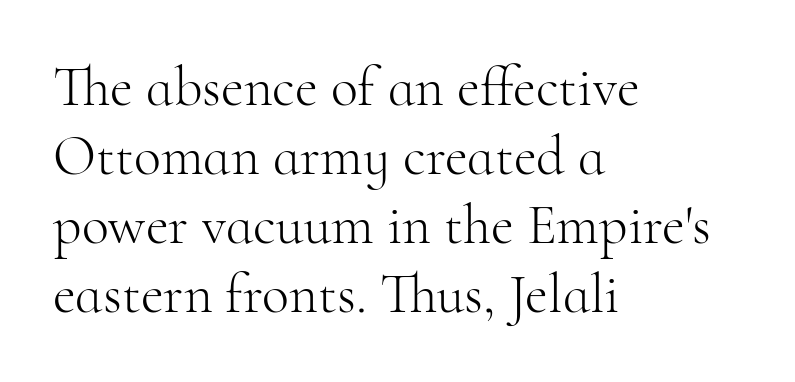
{"serif": "yes", "italic": "no", "bold": "no", "weight": "light", "width": "normal", "stroke_contrast": "high", "x_height": "small", "monospaced": "no", "underline": "no", "align": "left", "line_spacing_ratio": 1.23, "letter_spacing": "normal", "letter_spacing_em": 0.0, "glyph_px": 56}
